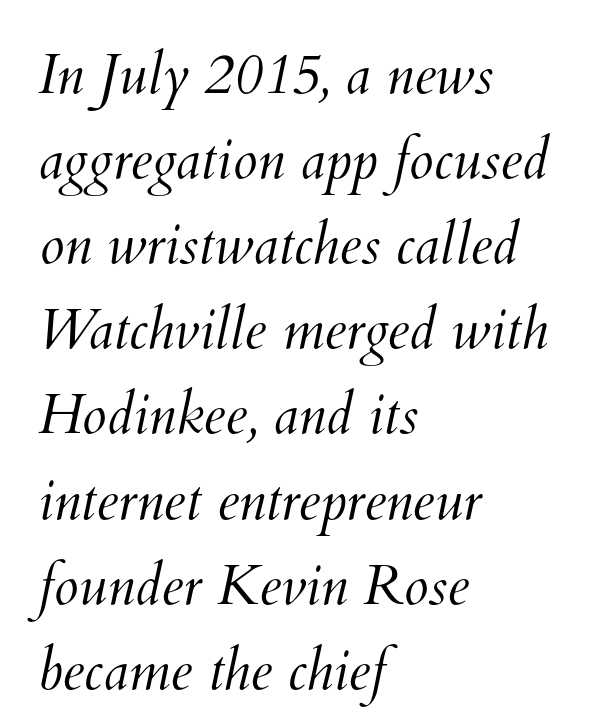
What's the leading like? Ordinary, nothing unusual. Each letter keeps its own natural width here, so spacing adapts to shape. A student would call this left alignment; a typographer would say flush left, rag right. In terms of letterspacing, this is plain default setting. No heavy texture on the line: the type isn't bold. Honestly, there is no underline to notice here at all.
